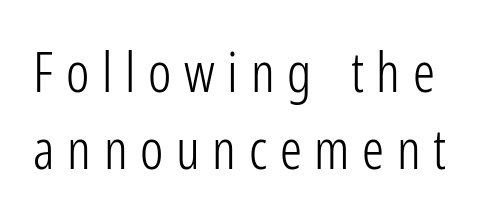
The image shows 55 px light, condensed sans-serif type, upright; set normal line spacing (1.4x), unusually wide letter spacing (+0.23 em), not underlined; low stroke contrast and a medium x-height.
